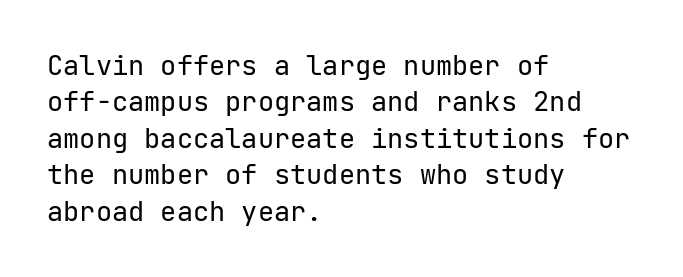
Upright lettering throughout. Reading down the column, the eye jumps a familiar distance to each next line. The typesetting does not lean heavy: it is not bold. Horizontal alignment here is leftward, the default for most running prose. The space directly below the letters is spotless. Glyph-to-glyph distance matches everyday printed text.
